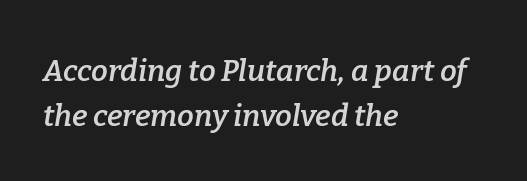
Q: Is the text bold? A: Semi-bold.
Q: Is the text italic (slanted)? A: Yes, it leans right by about 9 degrees.
Q: Is the typeface a serif or a sans-serif typeface? A: Serif.
Q: Is the text underlined? A: No.
Q: How is the paragraph aligned? A: Left-aligned.
Q: Is the spacing between letters normal or unusually wide? A: Normal.
Q: Is the spacing between lines tight, normal or loose? A: Normal.
Q: Width (condensed, normal, or wide)? A: Normal.
Q: Stroke contrast? A: Low.
Q: x-height? A: Medium.
Q: Monospaced? A: No.
